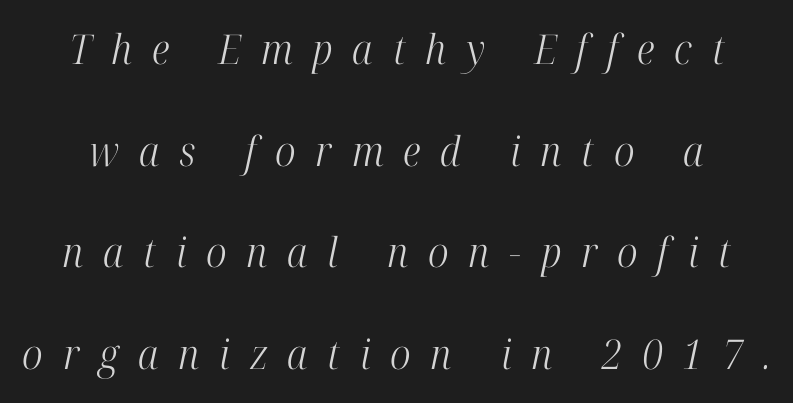
Varying glyph widths throughout — classic text-font behaviour. Caption: face not bold, strokes unweighted. Decoration check: the copy has no underline. Tracking here is generous; glyphs stand well apart from one another. Old-style or modern, the face here clearly has serifs.
